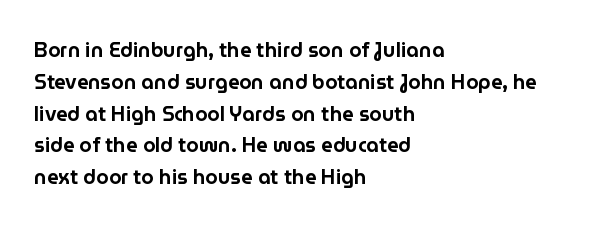
Q: Is the text italic (slanted)? A: No, it is upright.
Q: Is the text underlined? A: No.
Q: How is the paragraph aligned? A: Left-aligned.
Q: Is the spacing between letters normal or unusually wide? A: Normal.
Q: Is the spacing between lines tight, normal or loose? A: Normal.
